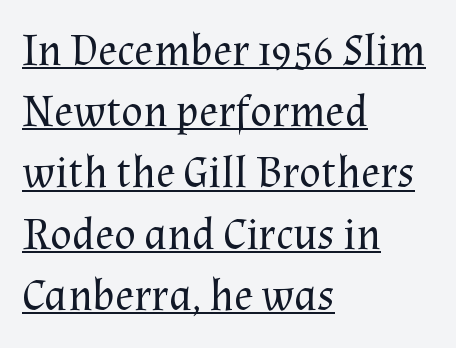
{"italic": "no", "bold": "no", "weight": "regular", "width": "normal", "stroke_contrast": "medium", "x_height": "medium", "monospaced": "no", "underline": "yes", "align": "left", "line_spacing": "normal", "line_spacing_ratio": 1.36, "letter_spacing": "normal", "letter_spacing_em": 0.0, "glyph_px": 45}
